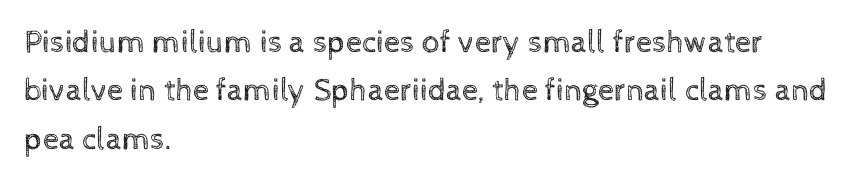
The image shows 32 px regular-weight type, upright; set left-aligned, normal line spacing (1.51x), normal letter spacing, not underlined; a medium x-height.
